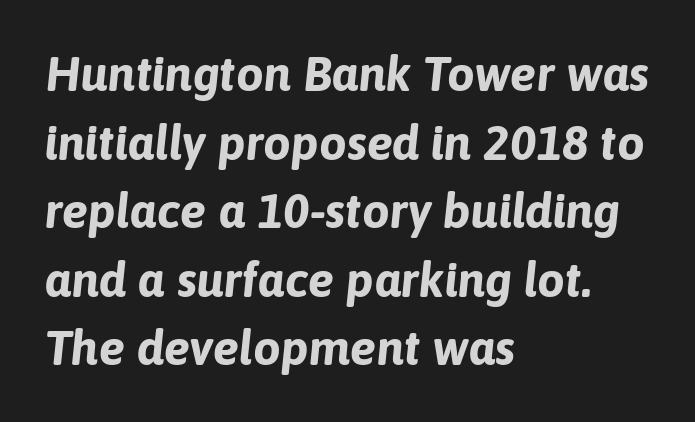
Q: Is the text bold? A: Yes.
Q: Is the text italic (slanted)? A: Yes, it leans right by about 6 degrees.
Q: Is the text underlined? A: No.
Q: How is the paragraph aligned? A: Left-aligned.
Q: Is the spacing between letters normal or unusually wide? A: Normal.
Q: Is the spacing between lines tight, normal or loose? A: Normal.
Q: Width (condensed, normal, or wide)? A: Normal.
Q: Stroke contrast? A: Low.
Q: x-height? A: Medium.
Q: Monospaced? A: No.
